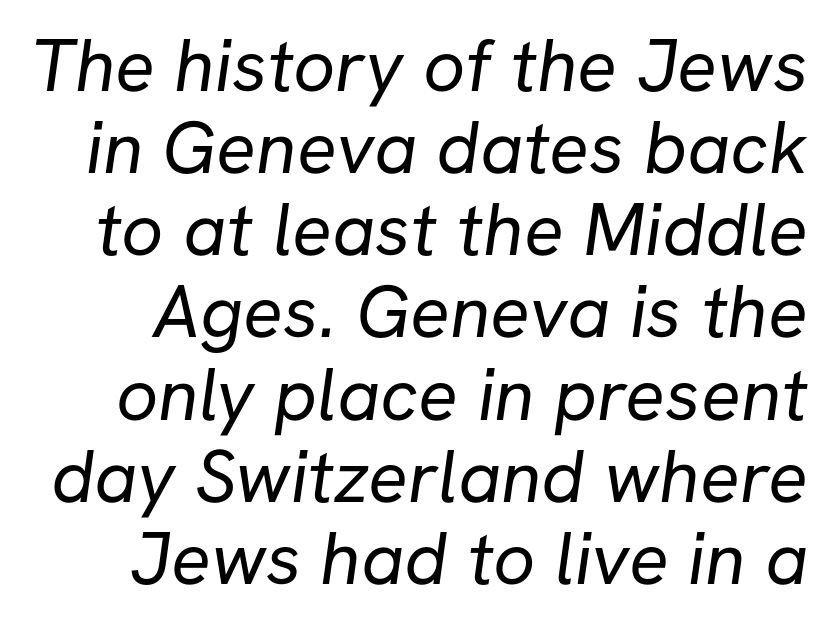
{"serif": "no", "bold": "no", "weight": "regular", "width": "normal", "stroke_contrast": "low", "x_height": "medium", "monospaced": "no", "underline": "no", "line_spacing": "tight", "line_spacing_ratio": 1.11, "letter_spacing": "normal", "letter_spacing_em": 0.0, "glyph_px": 74}
